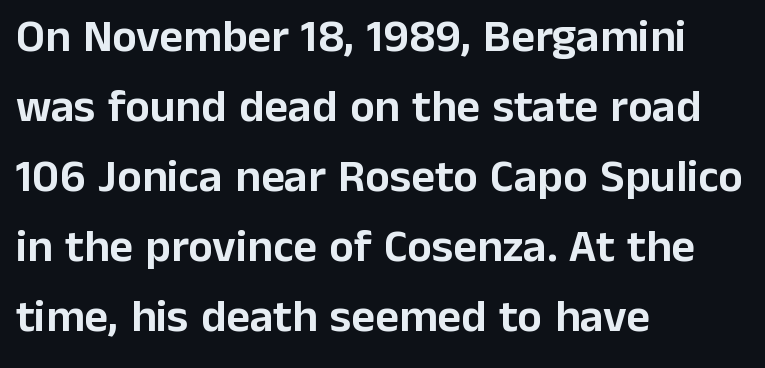
{"serif": "no", "italic": "no", "width": "normal", "stroke_contrast": "low", "x_height": "medium", "monospaced": "no", "underline": "no", "align": "left", "line_spacing": "normal", "line_spacing_ratio": 1.52, "letter_spacing": "normal", "letter_spacing_em": 0.0, "glyph_px": 46}
